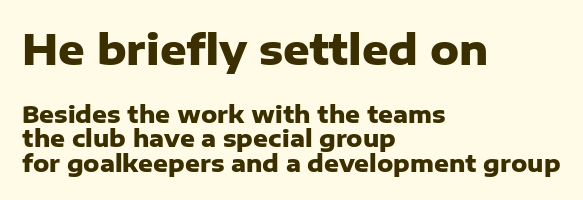
Q: Is the text bold? A: Yes.
Q: Is the text italic (slanted)? A: No, it is upright.
Q: Is the typeface a serif or a sans-serif typeface? A: Sans-serif.
Q: Is the text underlined? A: No.
Q: How is the paragraph aligned? A: Left-aligned.
Q: Is the spacing between letters normal or unusually wide? A: Normal.
Q: Is the spacing between lines tight, normal or loose? A: Tight.
Q: Which block of text is set in a larger size, the first (top) or the second (bottom)? A: The first (top) one.
Q: Width (condensed, normal, or wide)? A: Normal.
Q: Stroke contrast? A: Low.
Q: x-height? A: Medium.
Q: Monospaced? A: No.
